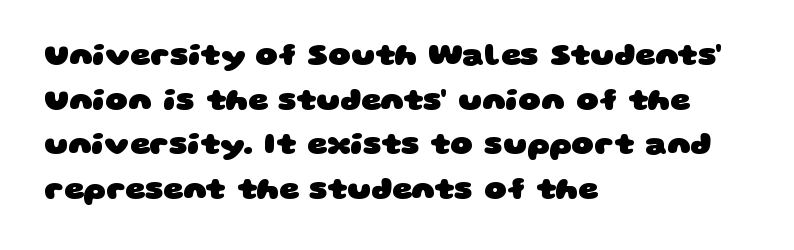
The image shows 31 px heavy, wide sans-serif type; set left-aligned, normal line spacing (1.44x), normal letter spacing, not underlined; low stroke contrast and a large x-height.
